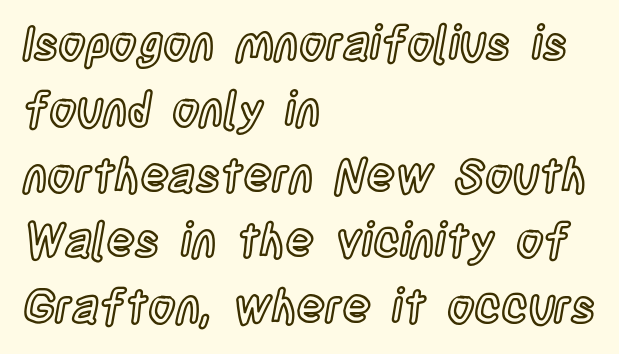
The compositor pushed each line to the left boundary. Rows of type keep a routine distance in the vertical direction. Each row of text sits above clean, open space. Character widths vary here, with narrow letters taking less room than wide ones.
